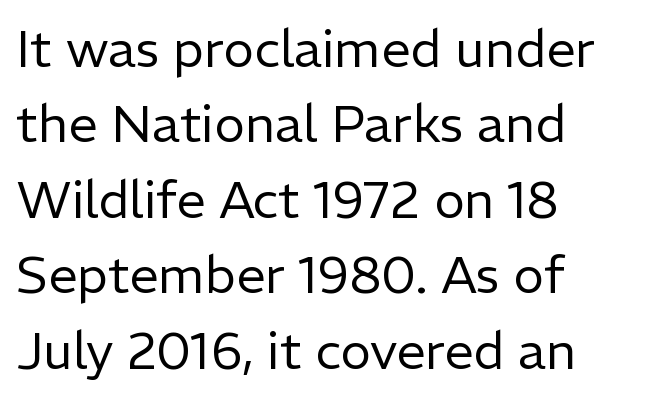
Q: Is the text bold? A: No.
Q: Is the text italic (slanted)? A: No, it is upright.
Q: Is the typeface a serif or a sans-serif typeface? A: Sans-serif.
Q: Is the text underlined? A: No.
Q: How is the paragraph aligned? A: Left-aligned.
Q: Is the spacing between letters normal or unusually wide? A: Normal.
Q: Is the spacing between lines tight, normal or loose? A: Normal.
Q: Width (condensed, normal, or wide)? A: Normal.
Q: Stroke contrast? A: Low.
Q: x-height? A: Medium.
Q: Monospaced? A: No.
